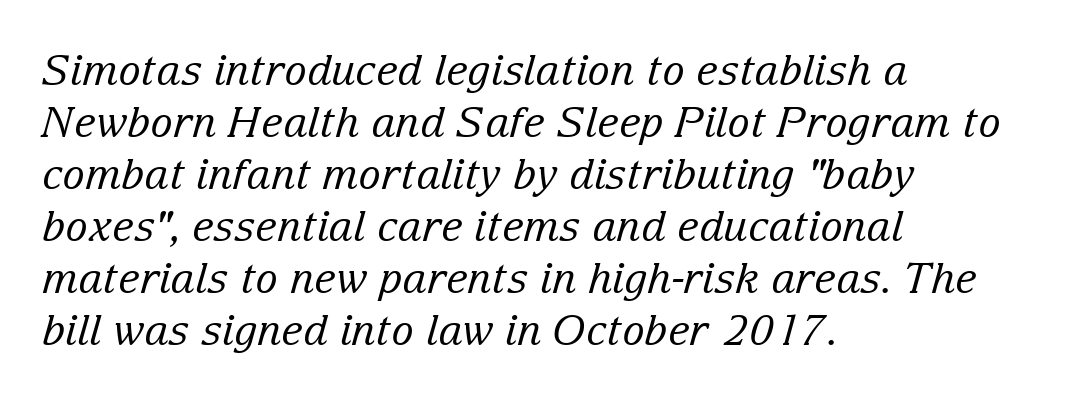
Q: Is the text bold? A: No.
Q: Is the text italic (slanted)? A: Yes, it leans right by about 15 degrees.
Q: Is the typeface a serif or a sans-serif typeface? A: Serif.
Q: Is the text underlined? A: No.
Q: How is the paragraph aligned? A: Left-aligned.
Q: Is the spacing between letters normal or unusually wide? A: Normal.
Q: Width (condensed, normal, or wide)? A: Normal.
Q: Stroke contrast? A: Low.
Q: x-height? A: Medium.
Q: Monospaced? A: No.
